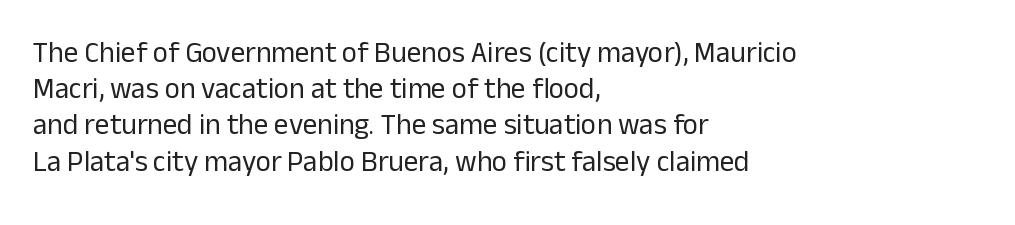
The image shows 29 px regular-weight sans-serif type, upright; set left-aligned, normal line spacing (1.25x), normal letter spacing, not underlined; low stroke contrast and a medium x-height.
